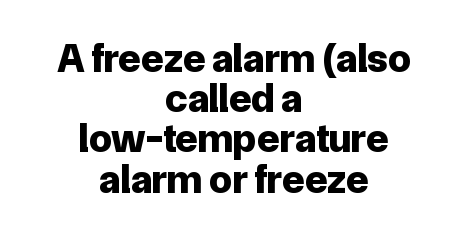
Q: Is the text bold? A: Yes.
Q: Is the text italic (slanted)? A: No, it is upright.
Q: Is the typeface a serif or a sans-serif typeface? A: Sans-serif.
Q: Is the text underlined? A: No.
Q: How is the paragraph aligned? A: Centered.
Q: Is the spacing between letters normal or unusually wide? A: Normal.
Q: Is the spacing between lines tight, normal or loose? A: Tight.
Q: Width (condensed, normal, or wide)? A: Normal.
Q: Stroke contrast? A: Low.
Q: x-height? A: Medium.
Q: Monospaced? A: No.
